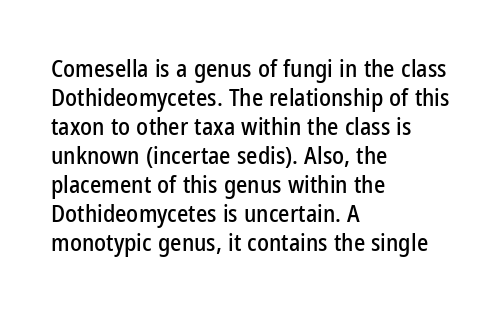
{"italic": "no", "underline": "no", "align": "left", "line_spacing_ratio": 1.21, "letter_spacing": "normal", "letter_spacing_em": 0.0, "glyph_px": 24}
